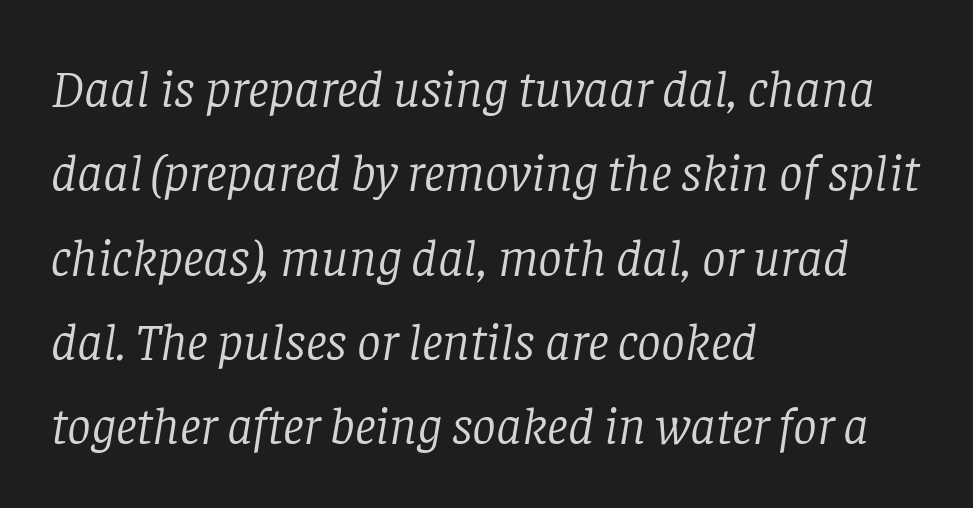
Q: Is the text bold? A: No.
Q: Is the text italic (slanted)? A: Yes, it leans right by about 8 degrees.
Q: Is the typeface a serif or a sans-serif typeface? A: Serif.
Q: Is the text underlined? A: No.
Q: How is the paragraph aligned? A: Left-aligned.
Q: Is the spacing between letters normal or unusually wide? A: Normal.
Q: Is the spacing between lines tight, normal or loose? A: Normal.
Q: Width (condensed, normal, or wide)? A: Normal.
Q: Stroke contrast? A: Low.
Q: x-height? A: Large.
Q: Monospaced? A: No.
